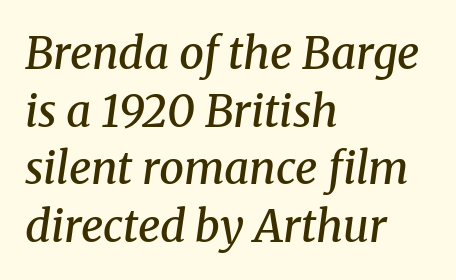
The image shows 44 px semibold serif type, italic (leaning right); set left-aligned, normal line spacing (1.31x), normal letter spacing, not underlined; medium stroke contrast and a medium x-height.
